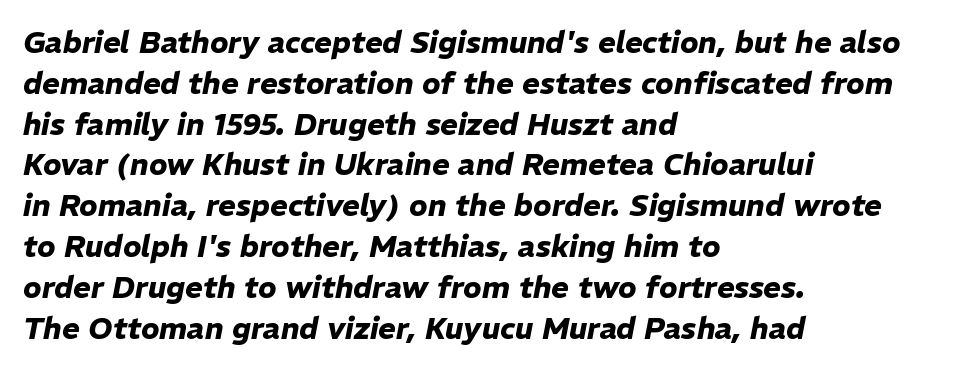
The image shows 30 px heavy type, italic (leaning right); set left-aligned, normal line spacing (1.36x), normal letter spacing, not underlined; low stroke contrast and a medium x-height.
